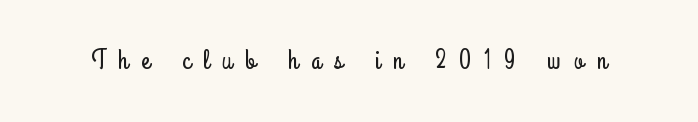
The image shows 27 px text type; set unusually wide letter spacing (+0.49 em), not underlined.
